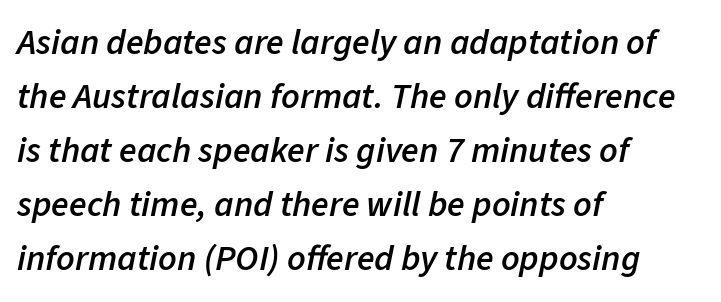
The image shows 36 px semibold type, italic (leaning right); set left-aligned, normal line spacing (1.5x), normal letter spacing, not underlined; low stroke contrast and a medium x-height.
